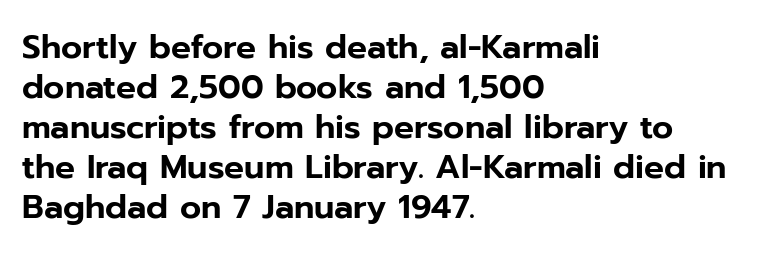
{"serif": "no", "italic": "no", "width": "normal", "stroke_contrast": "low", "x_height": "medium", "monospaced": "no", "underline": "no", "align": "left", "line_spacing_ratio": 1.21, "letter_spacing": "normal", "letter_spacing_em": 0.0, "glyph_px": 33}
